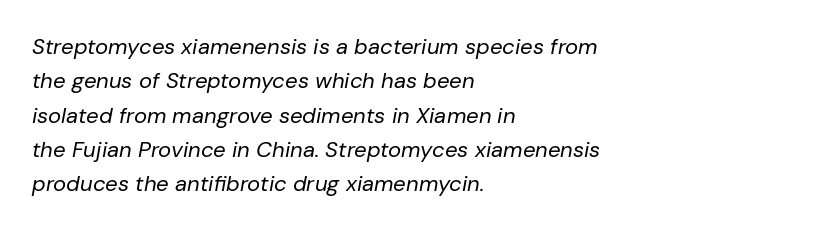
Observe the ordinary spacing: letters are neighbours, not strangers. Vertical spacing — default. Stem width sits at or under what a default text font uses. A typesetter would mark this as italic. Underlining? Definitely not there.
